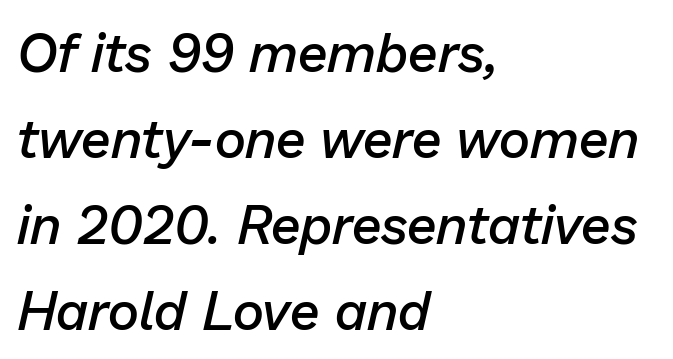
{"italic": "yes", "lean": "right", "slant_degrees": 13, "bold": "semi", "weight": "semibold", "width": "normal", "stroke_contrast": "low", "x_height": "medium", "monospaced": "no", "underline": "no", "align": "left", "line_spacing": "normal", "line_spacing_ratio": 1.59, "letter_spacing": "normal", "letter_spacing_em": 0.0, "glyph_px": 54}
